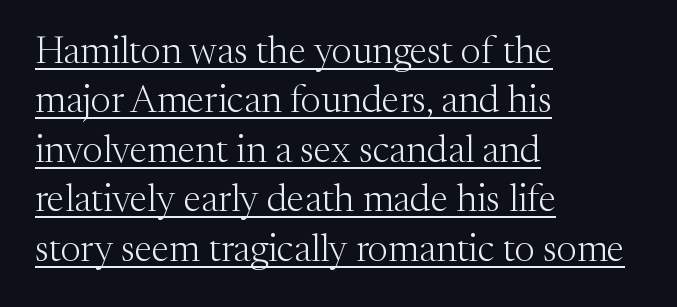
Vertical spacing — default. Character widths vary here, with narrow letters taking less room than wide ones. Is the stroke heavy? The answer is a plain regular-or-lighter. If you drew a line through each stem, it would be perfectly vertical.
